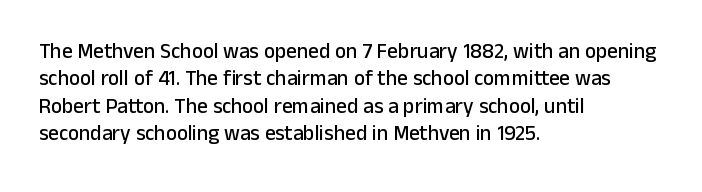
You could call the tracking neutral — neither tight nor loose. Honestly, there is no underline to notice here at all. This is roman type, the default non-slanted kind. Compared with a centered layout, this one pins lines to the left instead. Interline gaps are of average width in this sample.
